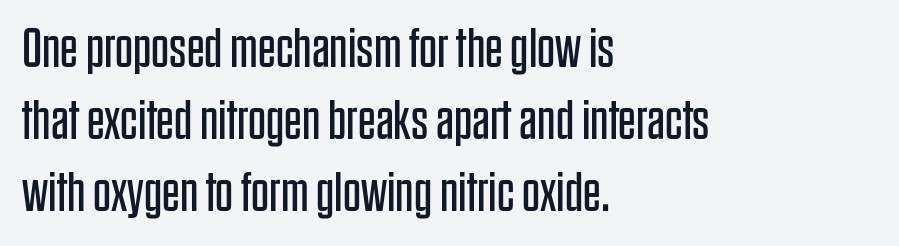
Q: Is the text bold? A: No.
Q: Is the text italic (slanted)? A: No, it is upright.
Q: Is the typeface a serif or a sans-serif typeface? A: Sans-serif.
Q: Is the text underlined? A: No.
Q: How is the paragraph aligned? A: Left-aligned.
Q: Is the spacing between letters normal or unusually wide? A: Normal.
Q: Is the spacing between lines tight, normal or loose? A: Normal.
Q: Width (condensed, normal, or wide)? A: Condensed.
Q: Stroke contrast? A: Low.
Q: x-height? A: Large.
Q: Monospaced? A: No.
